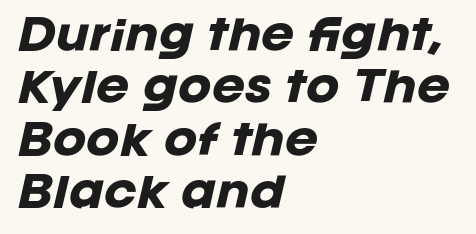
Q: Is the text bold? A: Yes.
Q: Is the text italic (slanted)? A: Yes, it leans right by about 12 degrees.
Q: Is the text underlined? A: No.
Q: How is the paragraph aligned? A: Left-aligned.
Q: Is the spacing between letters normal or unusually wide? A: Normal.
Q: Is the spacing between lines tight, normal or loose? A: Normal.
Q: Width (condensed, normal, or wide)? A: Normal.
Q: Stroke contrast? A: Low.
Q: x-height? A: Large.
Q: Monospaced? A: No.
